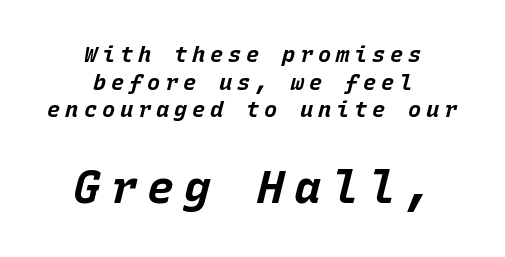
The image shows 45 px bold type, italic (leaning right), monospaced; set centered, normal line spacing (1.26x), unusually wide letter spacing (+0.22 em), not underlined; the second (bottom) block is 2.05x larger; low stroke contrast and a large x-height.
